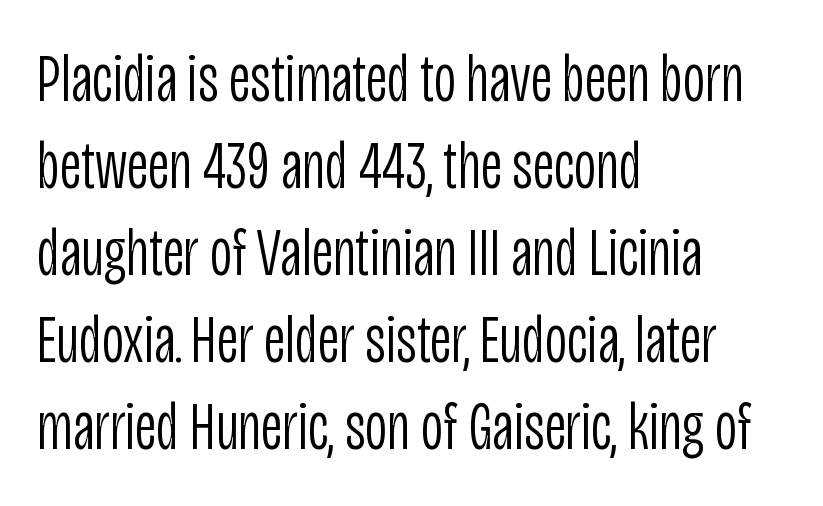
{"serif": "no", "italic": "no", "bold": "no", "weight": "light", "width": "condensed", "stroke_contrast": "low", "x_height": "large", "monospaced": "no", "underline": "no", "align": "left", "line_spacing": "normal", "line_spacing_ratio": 1.28, "letter_spacing": "normal", "letter_spacing_em": 0.0, "glyph_px": 68}
